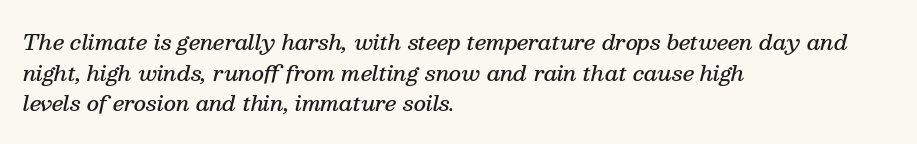
The image shows 21 px text type, italic (leaning right); set left-aligned, normal line spacing (1.46x), normal letter spacing, not underlined.
